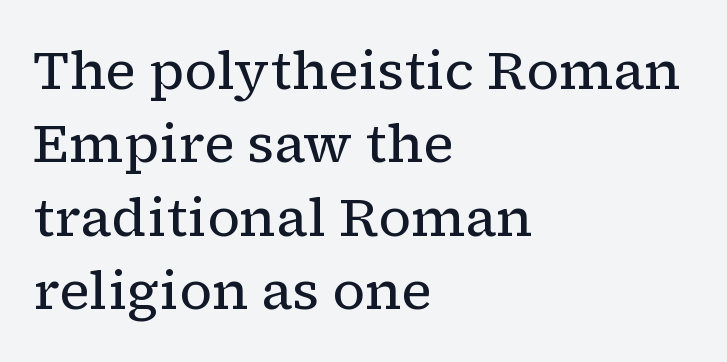
The image shows 54 px regular-weight serif type, upright; set left-aligned, normal line spacing (1.36x), normal letter spacing, not underlined; low stroke contrast and a medium x-height.
